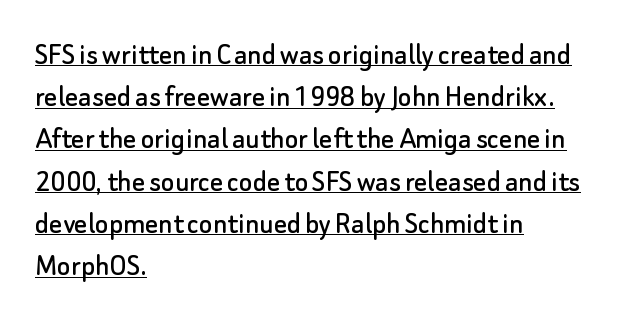
The image shows 32 px sans-serif type, upright; set left-aligned, normal line spacing (1.32x), normal letter spacing, underlined; low stroke contrast and a small x-height.
